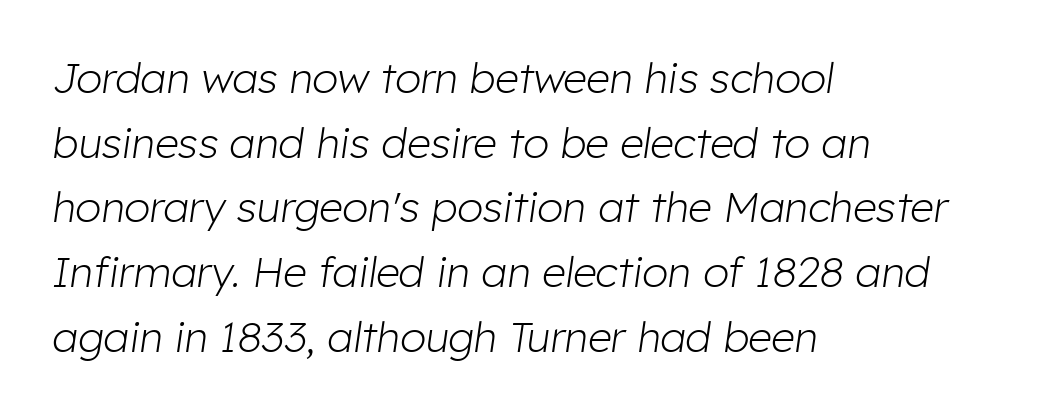
Line beginnings align vertically; line endings do not. Proportional: the letters do not fall into vertical columns. The type is set solid horizontally, with unmodified tracking. Stroke thickness stays within the range of a standard reading face or lighter.
